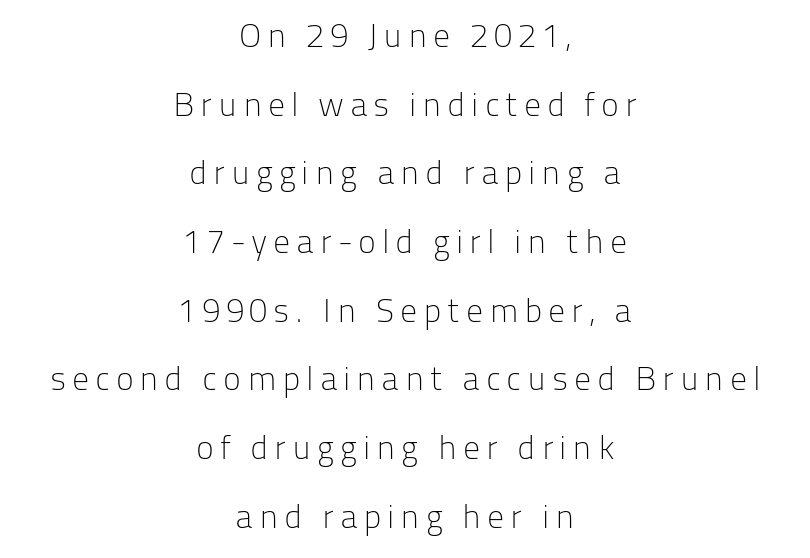
{"serif": "no", "italic": "no", "bold": "no", "weight": "light", "width": "normal", "stroke_contrast": "low", "x_height": "medium", "monospaced": "no", "underline": "no", "align": "center", "line_spacing": "loose", "line_spacing_ratio": 2.02, "glyph_px": 34}
